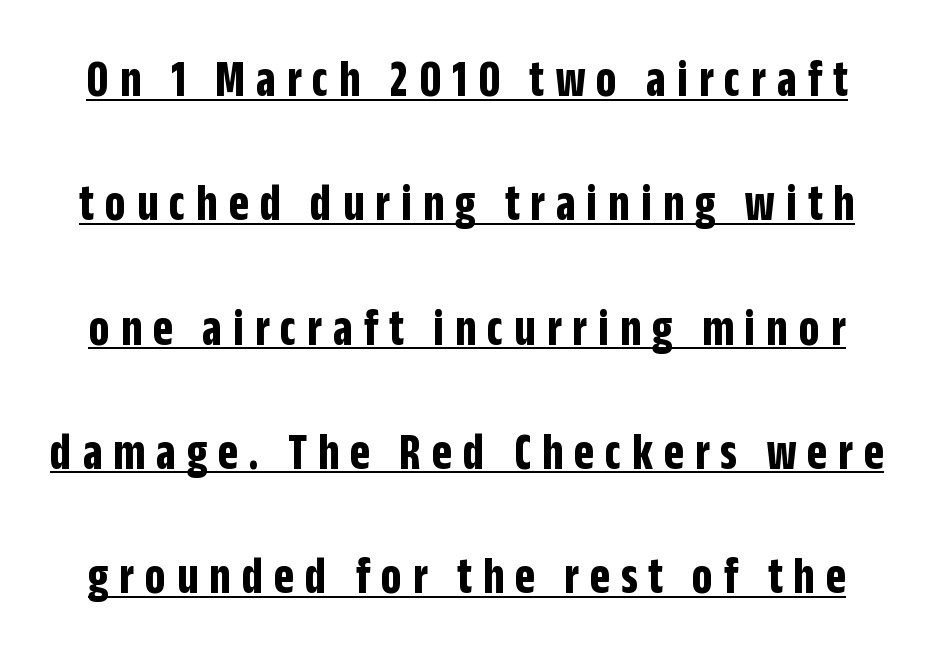
The image shows 52 px bold, condensed sans-serif type, upright; set loose line spacing (2.39x), unusually wide letter spacing (+0.21 em), underlined; low stroke contrast and a large x-height.
